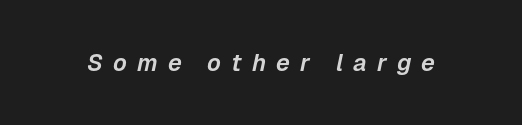
These lines have a slow, spaced-out rhythm from letter to letter. This rendering features lettering with no underline. The glyphs look as if they've been sheared to an angle.
